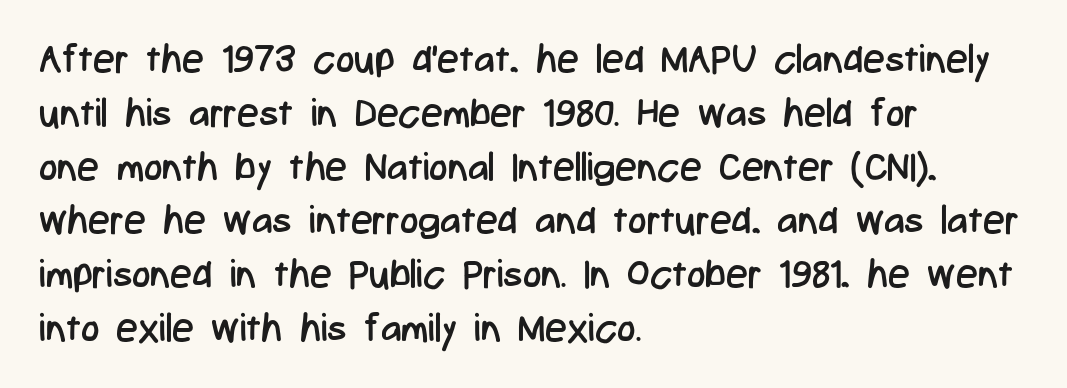
Examine the stroke ends and you'll find no serifs. These lines keep a tight, regular rhythm from letter to letter. The typeface has the unassuming heft of standard copy or less. This sample keeps an unexceptional amount of space between lines. Underlining? Definitely not there. A typesetter would call this proportional, since set widths differ per character.
